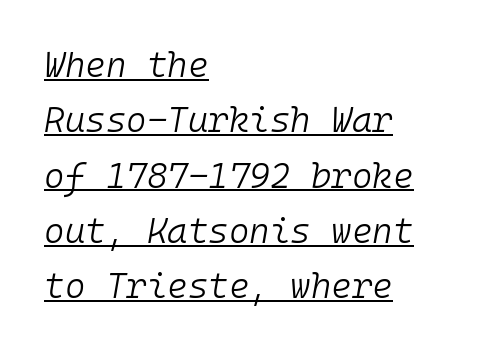
Q: Is the text bold? A: No.
Q: Is the text italic (slanted)? A: Yes, it leans right by about 10 degrees.
Q: Is the text underlined? A: Yes.
Q: How is the paragraph aligned? A: Left-aligned.
Q: Is the spacing between letters normal or unusually wide? A: Normal.
Q: Is the spacing between lines tight, normal or loose? A: Normal.
Q: Width (condensed, normal, or wide)? A: Normal.
Q: Stroke contrast? A: Low.
Q: x-height? A: Medium.
Q: Monospaced? A: Yes.
